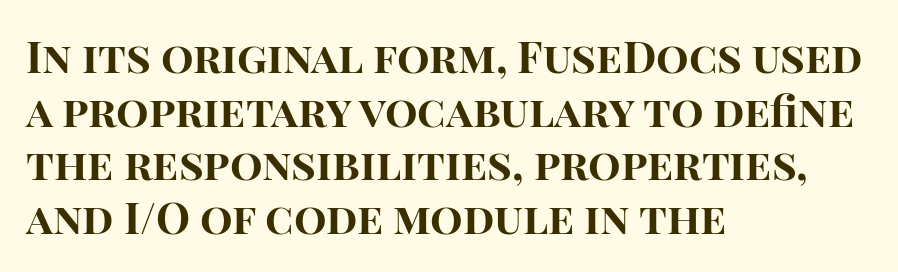
{"serif": "no", "italic": "no", "bold": "yes", "weight": "bold", "width": "normal", "stroke_contrast": "high", "x_height": "large", "monospaced": "no", "underline": "no", "align": "left", "line_spacing": "normal", "line_spacing_ratio": 1.25, "letter_spacing": "normal", "letter_spacing_em": 0.0, "glyph_px": 43}
